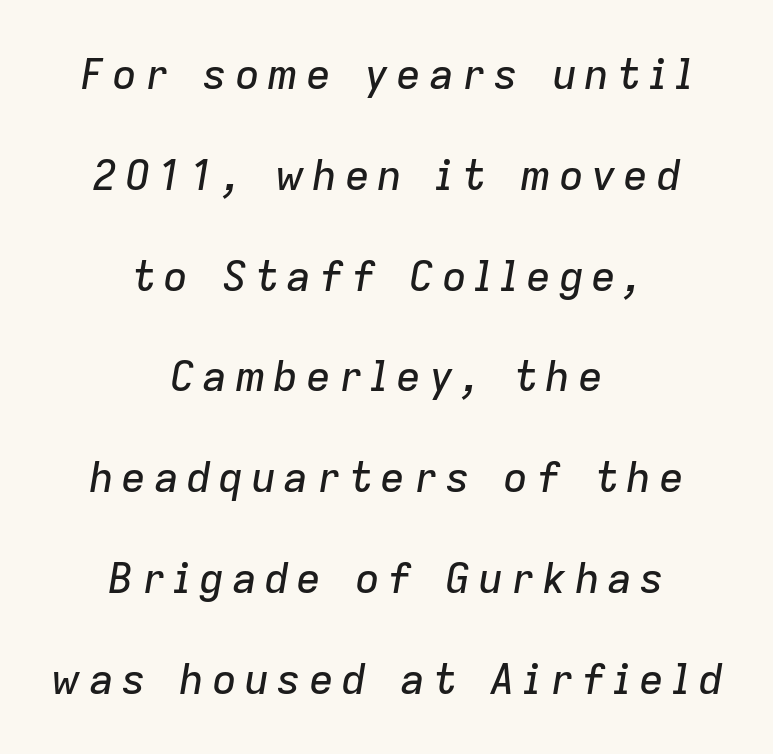
Glance below the letters and you will spot only blank space. The rendering uses natural spacing where letterforms have individual widths. Observe the lean: these are italic letterforms. Regarding leading, the lines here are spaced well apart. Reading down the block, each line starts at a different indent, mirrored at its end.
